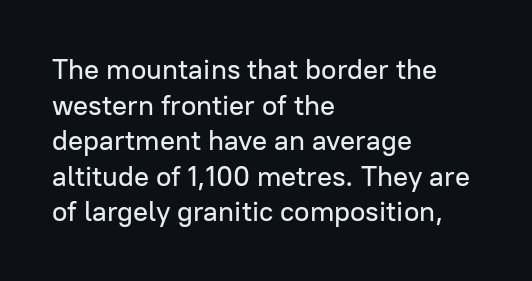
If you drew a ruler down the left edge, every line would touch it. Proportional: the letters do not fall into vertical columns. Characters follow at the spacing the type designer built in. If you measured baseline to baseline, you'd find a middling distance. Grotesque or geometric, the face here clearly has no serifs.
